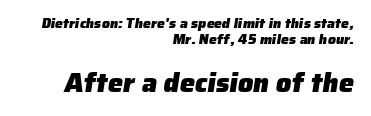
Horizontal bands of white between lines are thin slivers. Which margin do the lines hug? The right one — the left edge is uneven. What weight is shown? A full bold with thick strokes. The following chunk of copy outweighs the initial chunk in type size.
